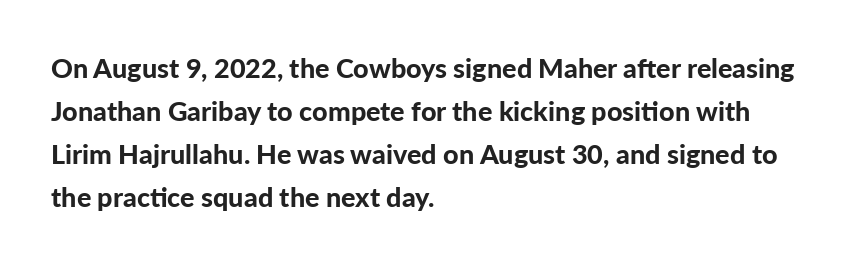
Typesetter's note: full bold, strokes at maximum text heaviness. Quick note: interline space is typical. Compared with a centered layout, this one pins lines to the left instead. Tall strokes in this sample are plumb rather than angled. The tracking reads as untouched default to a designer's eye. Has an underline been added? It has not.
